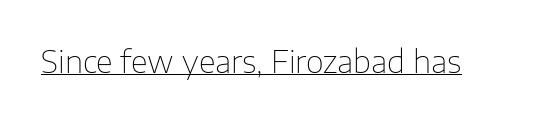
Is the type heavy? It reads as light-to-regular instead. The glyphs are accompanied by a horizontal stroke just below them. The passage shown is typeset with a sans-serif family. In terms of posture, this sample is upright. Compared with typical body copy, the letter spacing here is the same.
